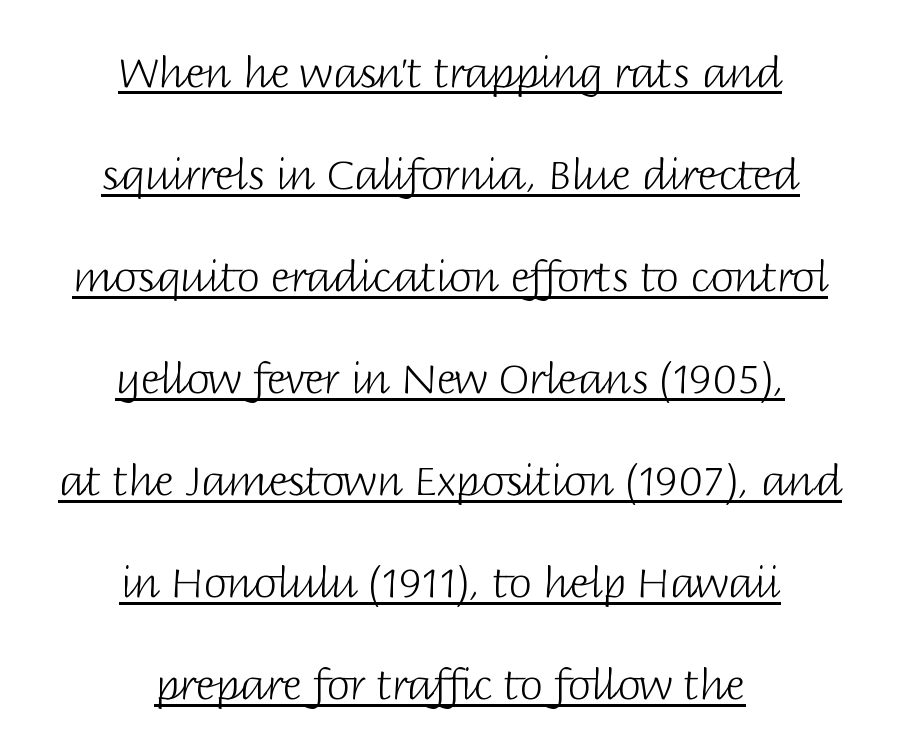
The image shows 42 px light sans-serif type, upright; set centered, loose line spacing (2.43x), normal letter spacing, underlined; low stroke contrast and a large x-height.
